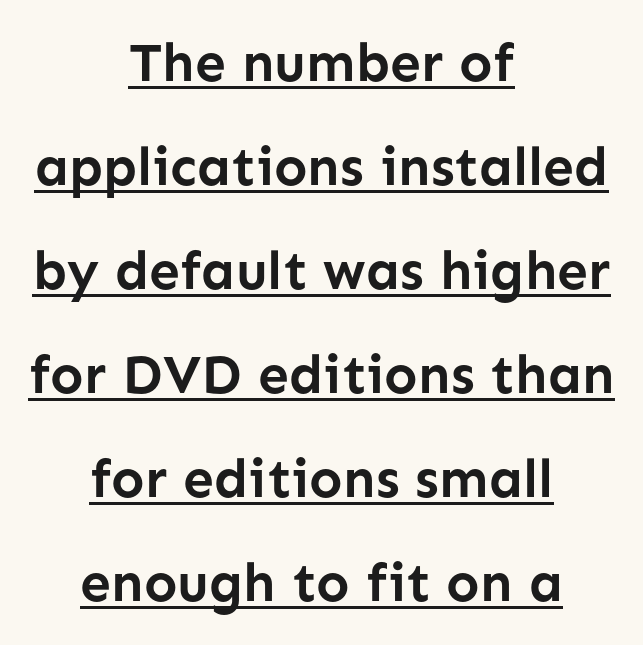
{"serif": "no", "italic": "no", "bold": "yes", "weight": "semibold", "width": "normal", "stroke_contrast": "low", "x_height": "medium", "monospaced": "no", "underline": "yes", "align": "center", "line_spacing_ratio": 1.89, "letter_spacing": "normal", "letter_spacing_em": 0.0, "glyph_px": 55}
